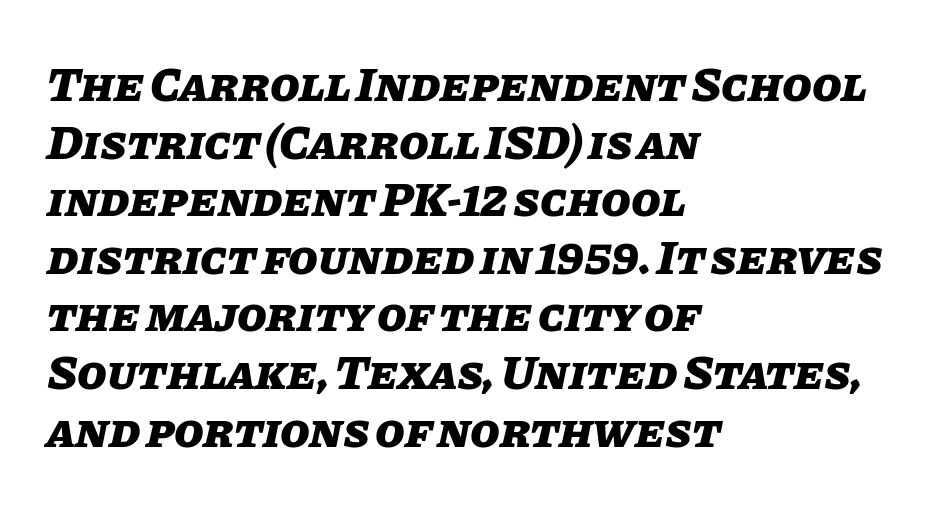
Looks like regular typesetting: each glyph gets only the width it needs. The lines in this sample share a left origin and differ only in where they stop. The typesetting leans heavy: a genuine bold. A typesetter would call this zero additional tracking.
